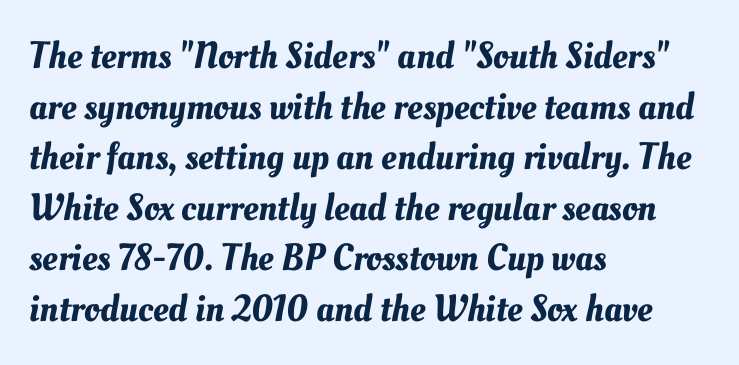
The image shows 38 px text type; set left-aligned, normal line spacing (1.33x), normal letter spacing, not underlined; medium stroke contrast and a small x-height.
